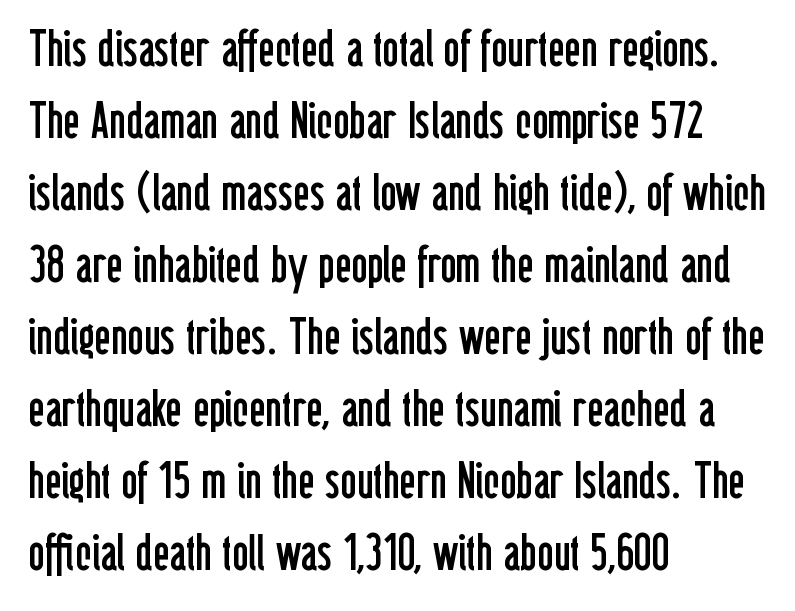
The lettering stays uniformly vertical, giving the passage a roman look. Do the characters align in a grid? No, the font is proportional. If you measured baseline to baseline, you'd find a middling distance. The cut favours lightness, reaching ordinary text weight at its darkest. Note: no serifs on the glyphs. Between one letter and the next there's only the usual sliver of space.
